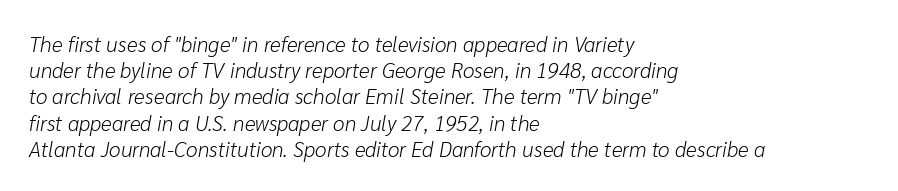
Only glyphs here, with clear space below each row. The designer left line spacing at the default. The setting favours the left margin, as ordinary paragraphs usually do. The font is comparable to plain body text, perhaps lighter. Nothing unusual about the tracking: characters are spaced as the font intends.
